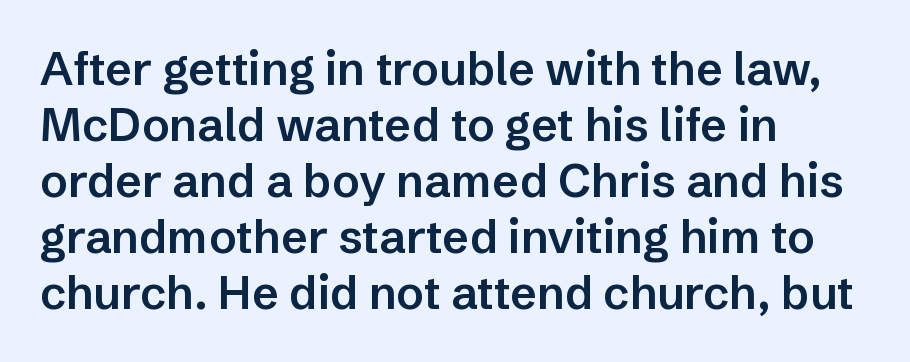
Every letter is mildly thick-stroked: semibold rather than bold. You could not count columns in this text — the font is proportionally spaced. Default kerning and tracking; the words read as compact shapes. Casual observation: everything's shoved over to the left. The gap between lines stays unmarked.
